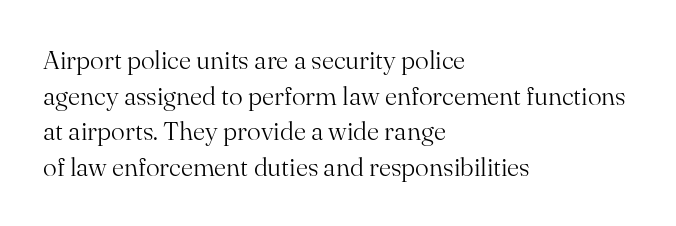
{"italic": "no", "bold": "no", "underline": "no", "align": "left", "line_spacing": "normal", "line_spacing_ratio": 1.37, "letter_spacing": "normal", "letter_spacing_em": 0.0, "glyph_px": 26}
